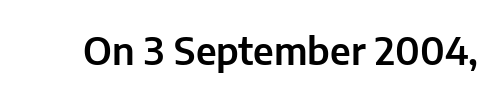
Q: Is the text italic (slanted)? A: No, it is upright.
Q: Is the typeface a serif or a sans-serif typeface? A: Sans-serif.
Q: Is the text underlined? A: No.
Q: Is the spacing between letters normal or unusually wide? A: Normal.
Q: Width (condensed, normal, or wide)? A: Normal.
Q: Stroke contrast? A: Low.
Q: x-height? A: Medium.
Q: Monospaced? A: No.
